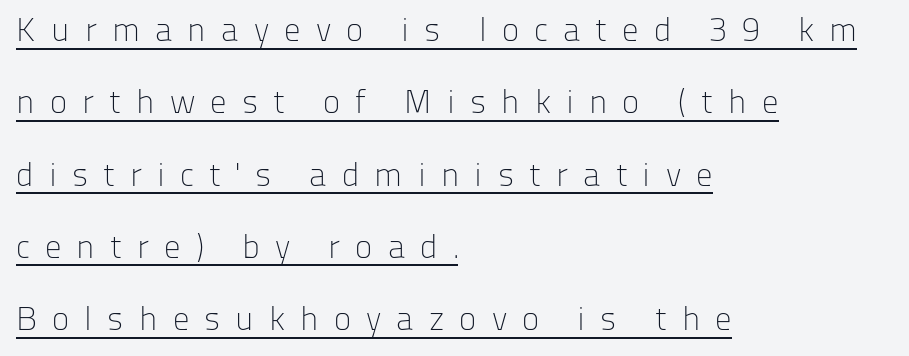
{"serif": "no", "italic": "no", "bold": "no", "weight": "light", "width": "normal", "stroke_contrast": "low", "x_height": "medium", "monospaced": "no", "underline": "yes", "align": "left", "line_spacing": "loose", "line_spacing_ratio": 2.19, "letter_spacing": "wide", "letter_spacing_em": 0.46, "glyph_px": 33}
